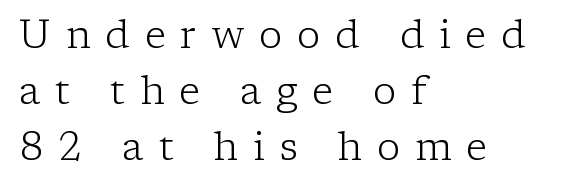
{"serif": "yes", "italic": "no", "bold": "no", "weight": "light", "width": "normal", "stroke_contrast": "low", "x_height": "medium", "monospaced": "no", "underline": "no", "align": "left", "line_spacing": "normal", "line_spacing_ratio": 1.44, "letter_spacing": "wide", "letter_spacing_em": 0.38, "glyph_px": 39}
